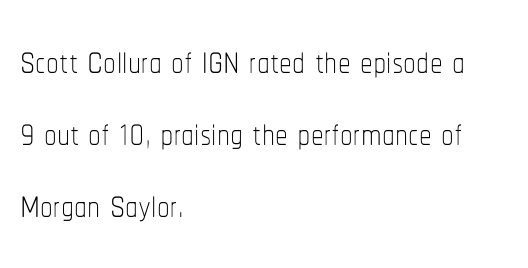
Each letter keeps its own natural width here, so spacing adapts to shape. Evenly set lines give the paragraph a standard silhouette. Just letters on the line, the space beneath them empty. Every stem runs plumb, perpendicular to the baseline. How are the letters spaced? Ordinarily, with no added tracking. The passage is arranged the way most books set body copy — flush left.
